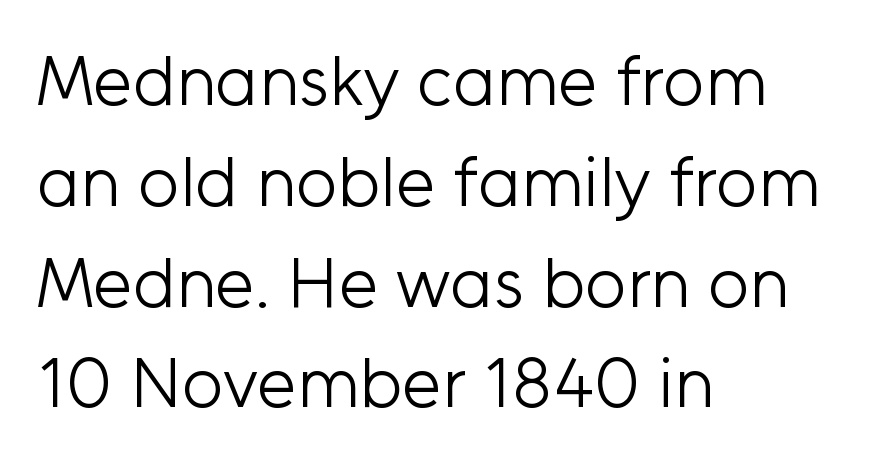
Think standard paragraph weight, or any step lighter than that. This sample keeps an unexceptional amount of space between lines. Letter spacing: default. These lines are rendered in a variable-pitch font.
